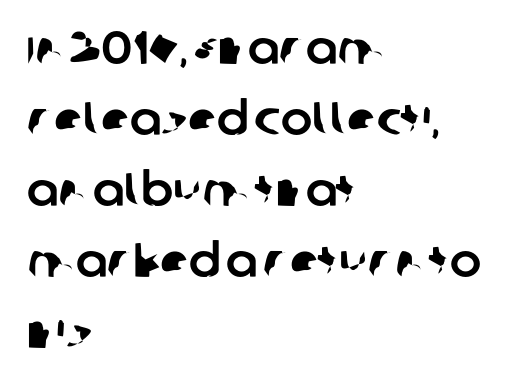
A typesetter would call this proportional, since set widths differ per character. In terms of letterspacing, this is plain default setting. Compared with a centered layout, this one pins lines to the left instead. The string is rendered with underlining switched off.
